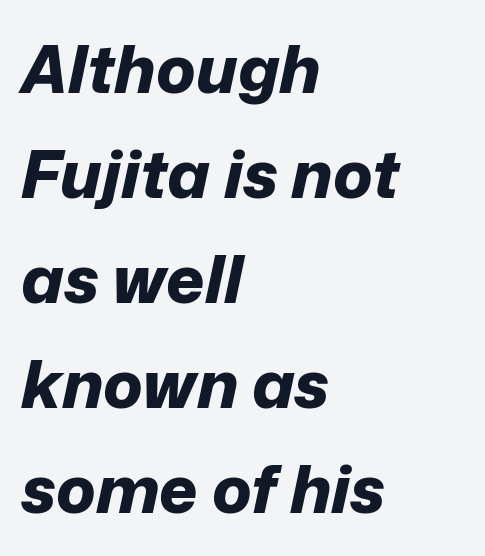
{"italic": "yes", "lean": "right", "slant_degrees": 12, "bold": "yes", "weight": "bold", "width": "normal", "stroke_contrast": "low", "x_height": "medium", "monospaced": "no", "underline": "no", "align": "left", "line_spacing": "normal", "line_spacing_ratio": 1.59, "letter_spacing": "normal", "letter_spacing_em": 0.0, "glyph_px": 66}
